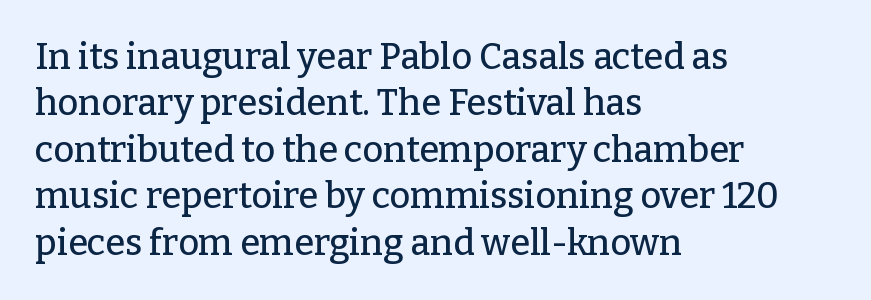
Note: serifs present on the glyphs. The designer left line spacing at the default. The passage shown is typed in a proportional face where columns would drift. No italicization has been applied; the sample stays upright. Descender tails drop into unmarked territory. What stands out about the letter spacing? Nothing — it is the standard amount.
